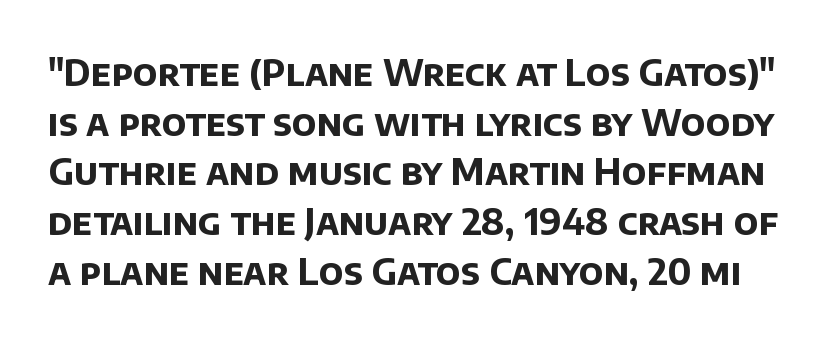
{"serif": "no", "bold": "yes", "weight": "bold", "width": "normal", "stroke_contrast": "low", "x_height": "large", "monospaced": "no", "underline": "no", "line_spacing": "normal", "line_spacing_ratio": 1.38, "letter_spacing": "normal", "letter_spacing_em": 0.0, "glyph_px": 36}
